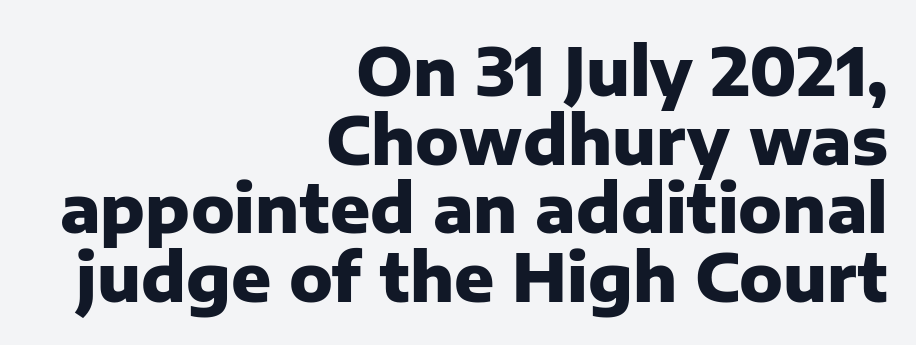
Q: Is the text bold? A: Yes.
Q: Is the text italic (slanted)? A: No, it is upright.
Q: Is the typeface a serif or a sans-serif typeface? A: Sans-serif.
Q: Is the text underlined? A: No.
Q: How is the paragraph aligned? A: Right-aligned.
Q: Is the spacing between letters normal or unusually wide? A: Normal.
Q: Is the spacing between lines tight, normal or loose? A: Tight.
Q: Width (condensed, normal, or wide)? A: Normal.
Q: Stroke contrast? A: Low.
Q: x-height? A: Medium.
Q: Monospaced? A: No.
